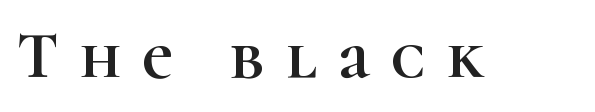
Q: Is the text italic (slanted)? A: No, it is upright.
Q: Is the typeface a serif or a sans-serif typeface? A: Serif.
Q: Is the text underlined? A: No.
Q: Is the spacing between letters normal or unusually wide? A: Unusually wide.
Q: Width (condensed, normal, or wide)? A: Normal.
Q: Stroke contrast? A: High.
Q: x-height? A: Medium.
Q: Monospaced? A: No.
